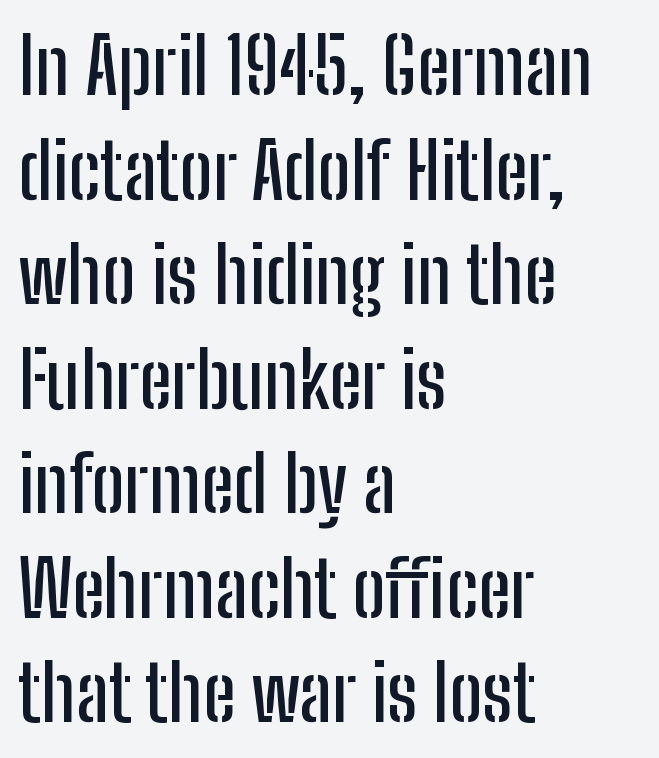
Does the type have serifs? No, each stem ends abruptly. You could not count columns in this text — the font is proportionally spaced. Only glyphs here, with clear space below each row. Notice how the passage keeps a crisp vertical edge on the left only.
